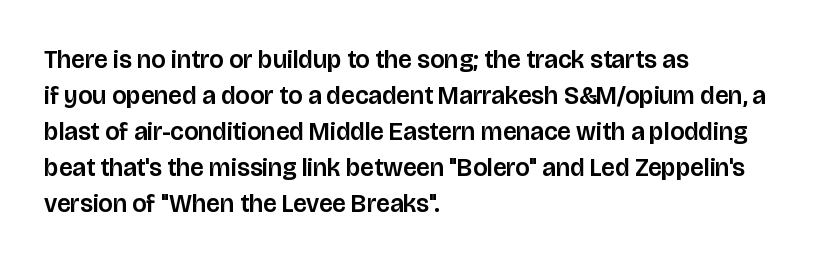
Vertically, the passage feels balanced, rows spaced as you'd expect. Every character sits straight up, as roman type does. A typesetter would call this zero additional tracking. Each line starts at the same left margin while the right side varies. Descenders are the only things crossing below the line.
